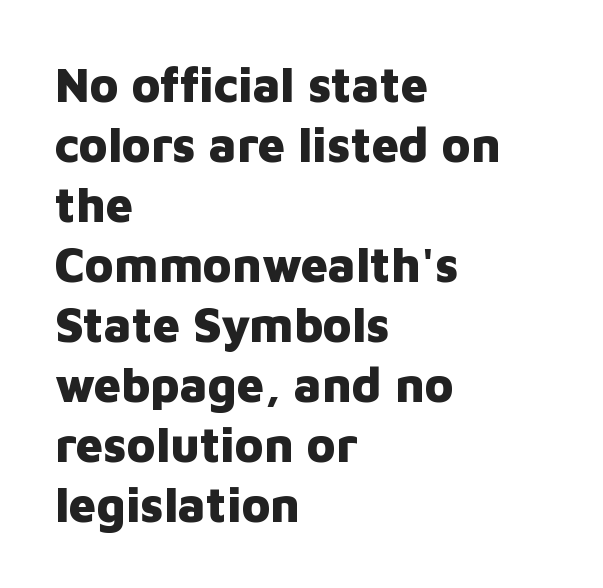
The image shows 48 px heavy sans-serif type, upright; set left-aligned, normal line spacing (1.25x), normal letter spacing, not underlined; low stroke contrast and a medium x-height.
